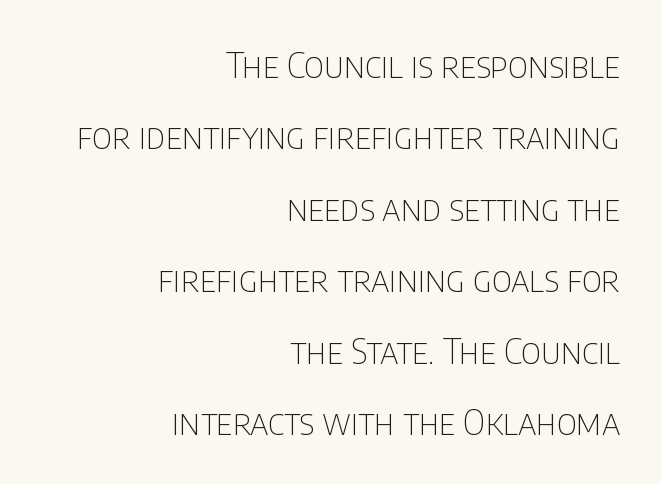
Q: Is the text bold? A: No.
Q: Is the text italic (slanted)? A: No, it is upright.
Q: Is the typeface a serif or a sans-serif typeface? A: Sans-serif.
Q: Is the text underlined? A: No.
Q: How is the paragraph aligned? A: Right-aligned.
Q: Is the spacing between letters normal or unusually wide? A: Normal.
Q: Is the spacing between lines tight, normal or loose? A: Loose.
Q: Width (condensed, normal, or wide)? A: Condensed.
Q: Stroke contrast? A: Low.
Q: x-height? A: Large.
Q: Monospaced? A: No.
